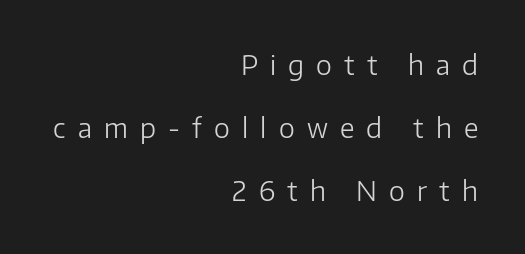
{"italic": "no", "bold": "no", "underline": "no", "align": "right", "line_spacing": "loose", "line_spacing_ratio": 2.33, "letter_spacing": "wide", "letter_spacing_em": 0.45, "glyph_px": 27}
